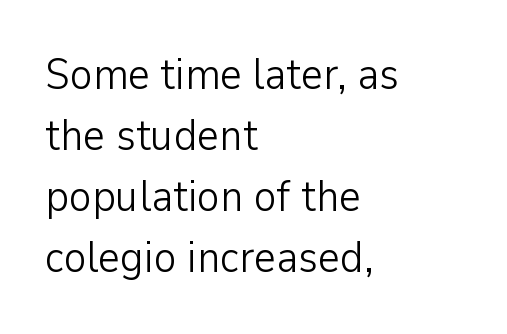
{"serif": "no", "italic": "no", "bold": "no", "weight": "light", "width": "normal", "stroke_contrast": "low", "x_height": "medium", "monospaced": "no", "underline": "no", "align": "left", "line_spacing": "normal", "line_spacing_ratio": 1.42, "letter_spacing": "normal", "letter_spacing_em": 0.0, "glyph_px": 43}
